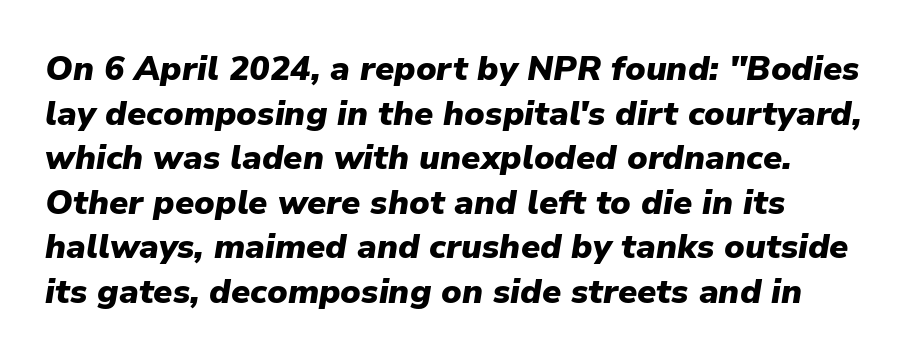
The image shows 34 px heavy type, italic (leaning right); set left-aligned, normal line spacing (1.31x), normal letter spacing, not underlined; low stroke contrast and a medium x-height.
